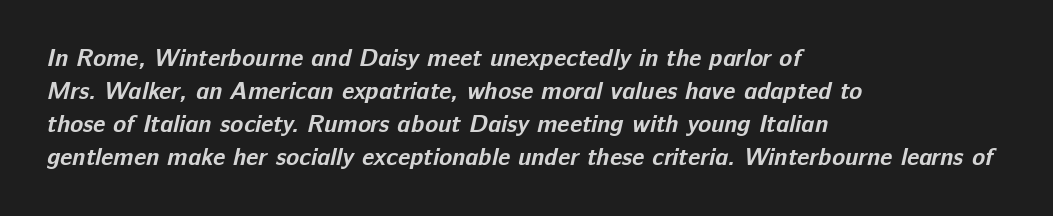
Q: Is the text bold? A: Yes.
Q: Is the text underlined? A: No.
Q: How is the paragraph aligned? A: Left-aligned.
Q: Is the spacing between letters normal or unusually wide? A: Normal.
Q: Is the spacing between lines tight, normal or loose? A: Normal.
